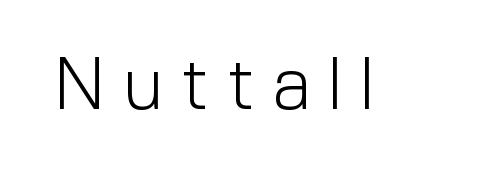
{"serif": "no", "italic": "no", "bold": "no", "weight": "light", "width": "normal", "x_height": "medium", "monospaced": "no", "underline": "no", "letter_spacing": "wide", "letter_spacing_em": 0.22, "glyph_px": 74}
